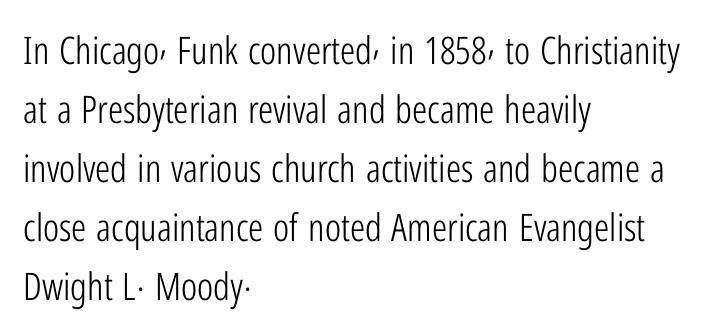
Q: Is the text bold? A: No.
Q: Is the text italic (slanted)? A: No, it is upright.
Q: Is the typeface a serif or a sans-serif typeface? A: Sans-serif.
Q: Is the text underlined? A: No.
Q: How is the paragraph aligned? A: Left-aligned.
Q: Is the spacing between letters normal or unusually wide? A: Normal.
Q: Is the spacing between lines tight, normal or loose? A: Normal.
Q: Width (condensed, normal, or wide)? A: Condensed.
Q: Stroke contrast? A: Low.
Q: x-height? A: Medium.
Q: Monospaced? A: No.
